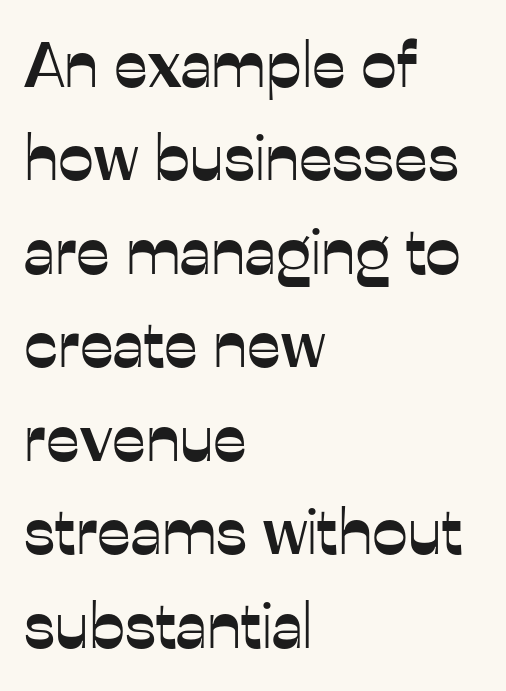
{"serif": "no", "italic": "no", "width": "normal", "stroke_contrast": "low", "x_height": "medium", "monospaced": "no", "underline": "no", "align": "left", "line_spacing": "normal", "line_spacing_ratio": 1.46, "letter_spacing": "normal", "letter_spacing_em": 0.0, "glyph_px": 64}
